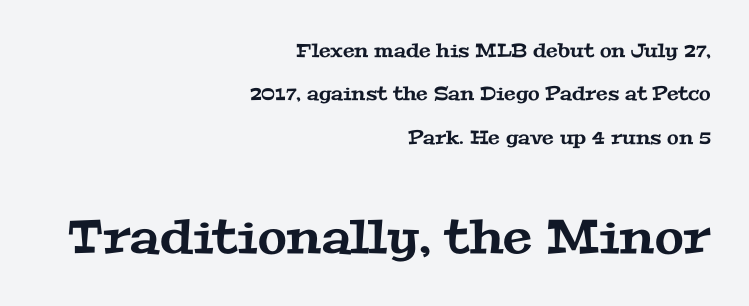
The image shows 47 px wide serif type; set right-aligned, loose line spacing (2.28x), normal letter spacing, not underlined; the second (bottom) block is 2.47x larger; medium stroke contrast and a medium x-height.
